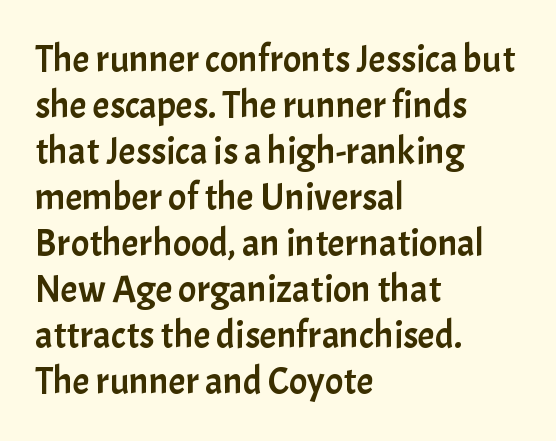
A sans-serif font was chosen for this passage. Characters follow at the spacing the type designer built in. Decoration check: the copy has no underline. This sample has the flowing, uneven cadence of proportional lettering. The letters stand straight up with perfectly vertical stems.
